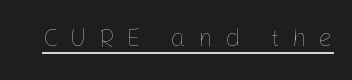
The letters are spread apart with noticeably loose tracking. The weight would be labelled regular, book, light, or lighter still. The lettering holds an erect, upright posture throughout. Descenders here cross a horizontal rule under the line.
